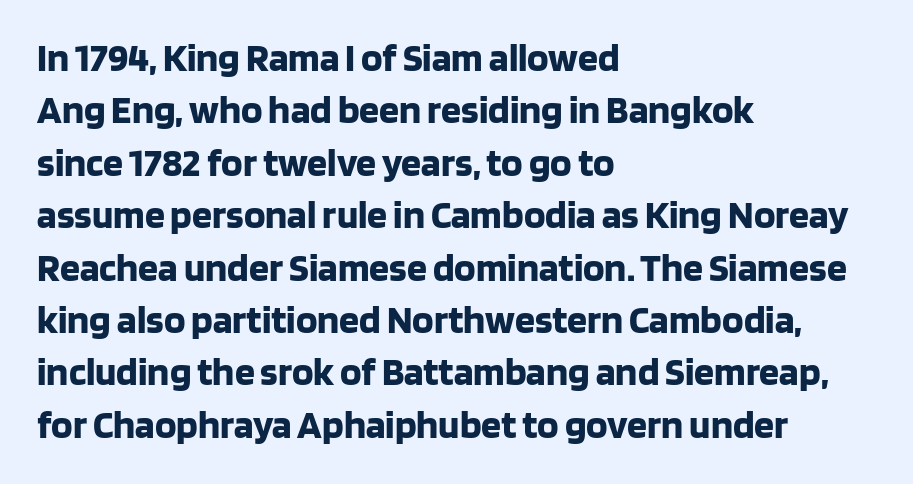
The strip under each line holds only bare page. The rendering uses natural spacing where letterforms have individual widths. Glyph-to-glyph distance matches everyday printed text. No feet cap the strokes, marking this as sans-serif type. A typesetter would mark this as roman, not italic.
